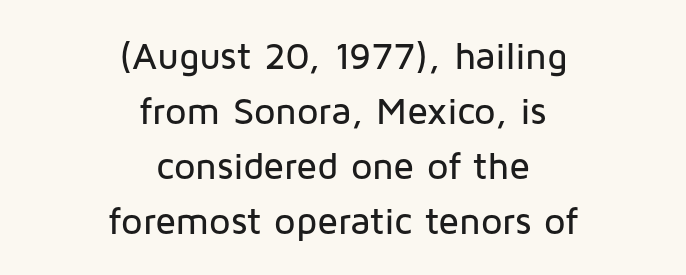
Q: Is the text italic (slanted)? A: No, it is upright.
Q: Is the typeface a serif or a sans-serif typeface? A: Sans-serif.
Q: Is the text underlined? A: No.
Q: How is the paragraph aligned? A: Centered.
Q: Is the spacing between letters normal or unusually wide? A: Normal.
Q: Is the spacing between lines tight, normal or loose? A: Normal.
Q: Width (condensed, normal, or wide)? A: Normal.
Q: Stroke contrast? A: Low.
Q: x-height? A: Medium.
Q: Monospaced? A: No.
